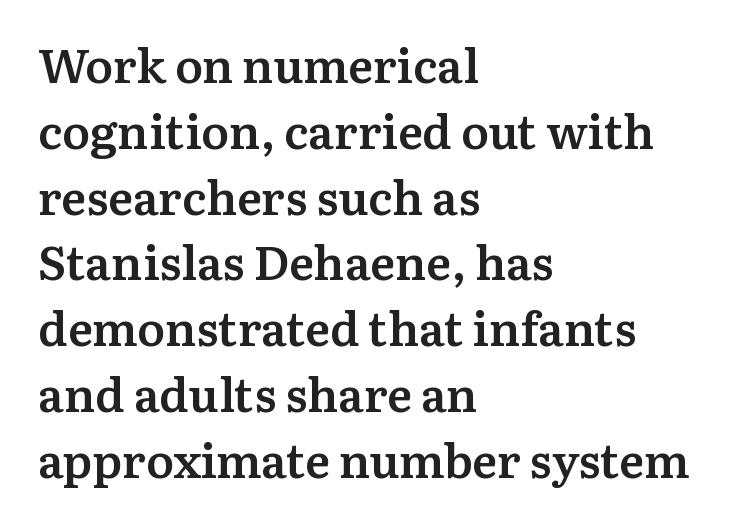
The image shows 47 px semibold serif type, upright; set left-aligned, normal line spacing (1.4x), normal letter spacing, not underlined; medium stroke contrast and a medium x-height.
